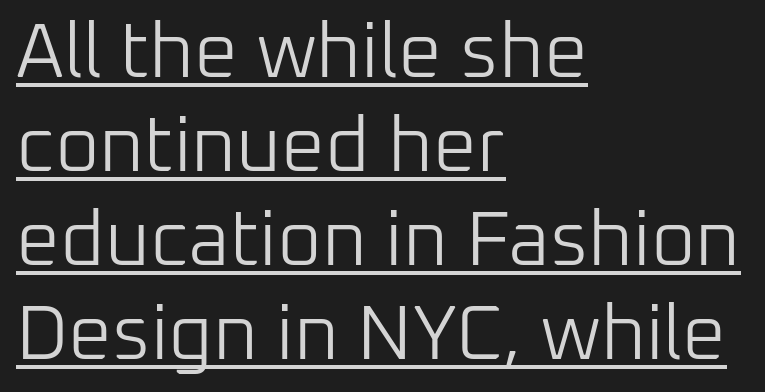
The image shows 77 px light sans-serif type, upright; set left-aligned, line spacing 1.22x, normal letter spacing, underlined; low stroke contrast and a medium x-height.
